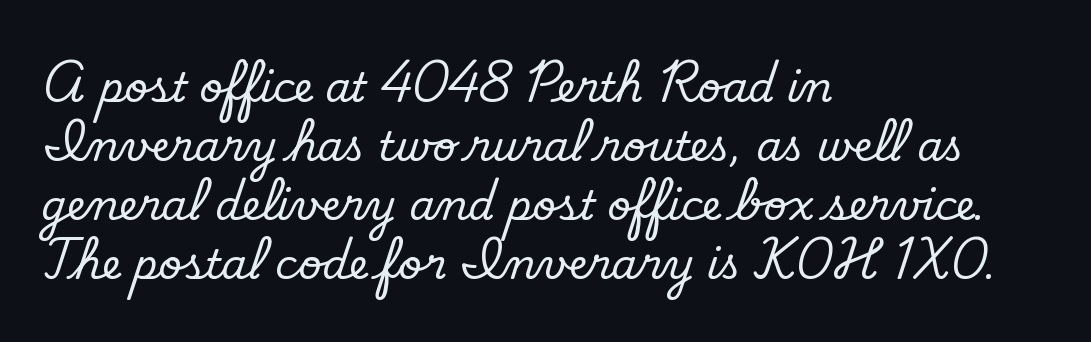
The image shows 41 px regular-weight sans-serif type; set left-aligned, normal line spacing (1.44x), normal letter spacing, not underlined; low stroke contrast and a small x-height.
